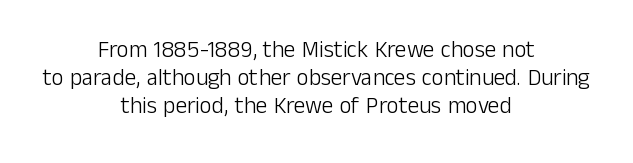
Q: Is the text bold? A: No.
Q: Is the text italic (slanted)? A: No, it is upright.
Q: Is the text underlined? A: No.
Q: How is the paragraph aligned? A: Centered.
Q: Is the spacing between letters normal or unusually wide? A: Normal.
